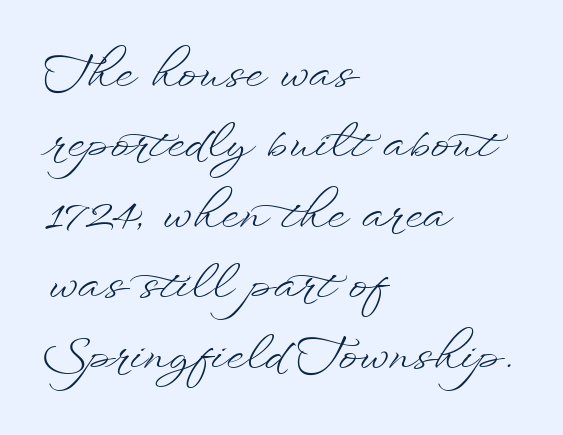
Q: Is the text bold? A: No.
Q: Is the text italic (slanted)? A: Yes.
Q: Is the text underlined? A: No.
Q: How is the paragraph aligned? A: Left-aligned.
Q: Is the spacing between letters normal or unusually wide? A: Normal.
Q: Is the spacing between lines tight, normal or loose? A: Normal.
Q: Width (condensed, normal, or wide)? A: Wide.
Q: Stroke contrast? A: Low.
Q: x-height? A: Small.
Q: Monospaced? A: No.
